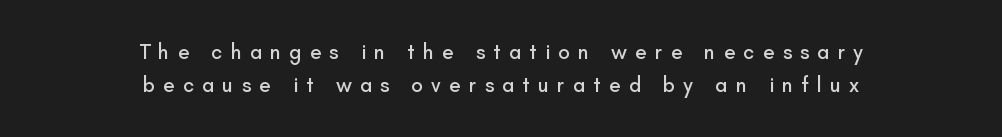
{"italic": "no", "underline": "no", "align": "center", "line_spacing": "normal", "line_spacing_ratio": 1.55, "letter_spacing": "wide", "letter_spacing_em": 0.39, "glyph_px": 21}
